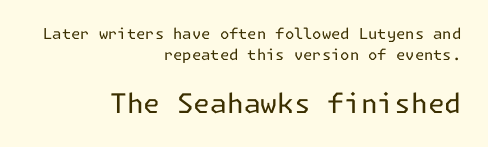
Style check: upright. What stands out about the letter spacing? Nothing — it is the standard amount. No extra ink here — the face is not bold. Underlining? Definitely not there.
